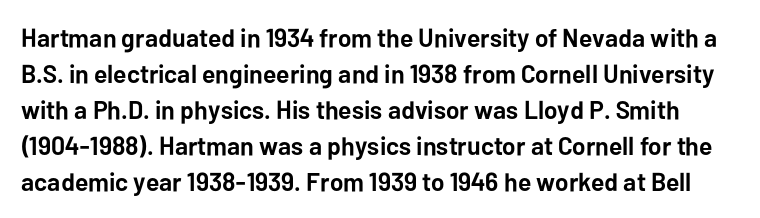
Q: Is the text bold? A: Yes.
Q: Is the text italic (slanted)? A: No, it is upright.
Q: Is the text underlined? A: No.
Q: Is the spacing between letters normal or unusually wide? A: Normal.
Q: Is the spacing between lines tight, normal or loose? A: Normal.
